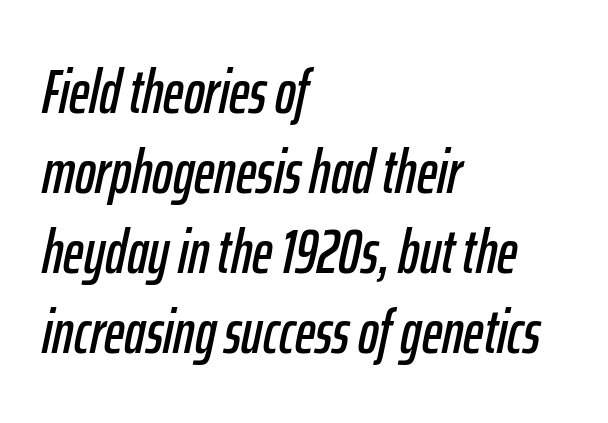
The image shows 62 px condensed type, italic (leaning right); set left-aligned, normal line spacing (1.29x), normal letter spacing, not underlined; low stroke contrast and a medium x-height.
